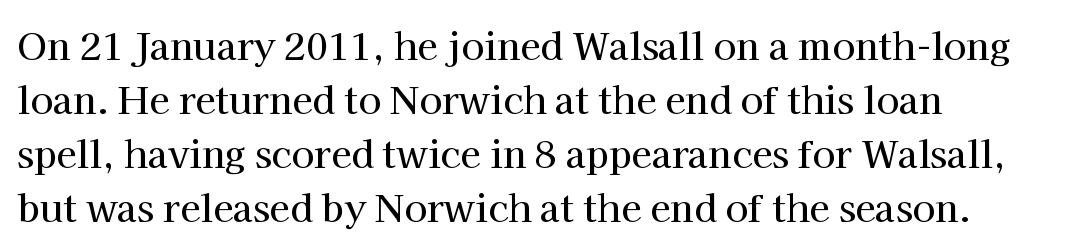
Q: Is the text italic (slanted)? A: No, it is upright.
Q: Is the typeface a serif or a sans-serif typeface? A: Serif.
Q: Is the text underlined? A: No.
Q: How is the paragraph aligned? A: Left-aligned.
Q: Is the spacing between letters normal or unusually wide? A: Normal.
Q: Is the spacing between lines tight, normal or loose? A: Normal.
Q: Width (condensed, normal, or wide)? A: Normal.
Q: Stroke contrast? A: High.
Q: x-height? A: Medium.
Q: Monospaced? A: No.
